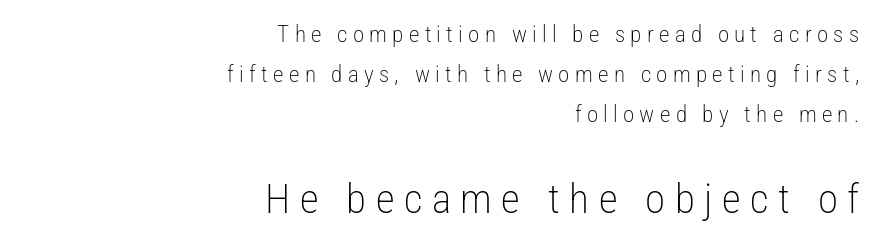
{"serif": "no", "italic": "no", "bold": "no", "weight": "light", "width": "condensed", "stroke_contrast": "low", "x_height": "medium", "monospaced": "no", "underline": "no", "align": "right", "line_spacing_ratio": 1.75, "letter_spacing": "wide", "letter_spacing_em": 0.23, "larger_block": "second", "size_ratio": 1.78, "glyph_px": 41}
